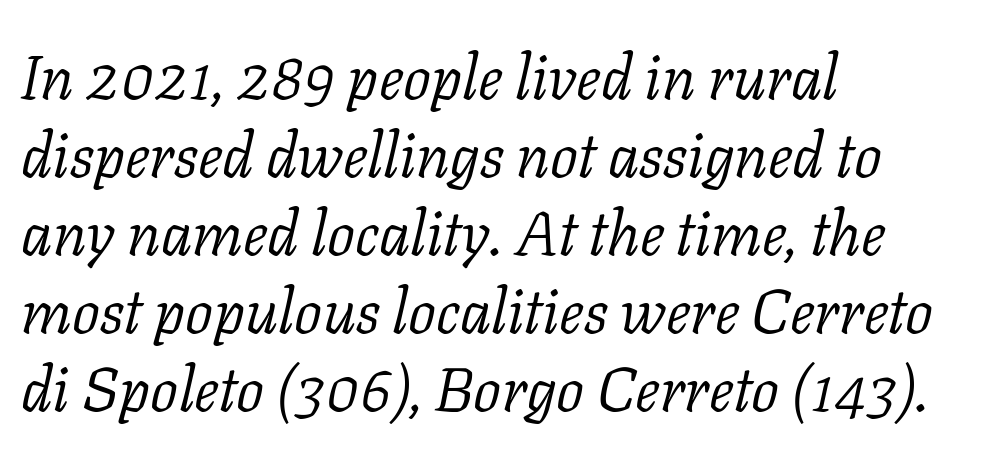
{"serif": "yes", "italic": "yes", "lean": "right", "slant_degrees": 11, "bold": "no", "weight": "light", "width": "normal", "stroke_contrast": "low", "x_height": "medium", "monospaced": "no", "underline": "no", "align": "left", "line_spacing": "normal", "line_spacing_ratio": 1.26, "letter_spacing": "normal", "letter_spacing_em": 0.0, "glyph_px": 62}
